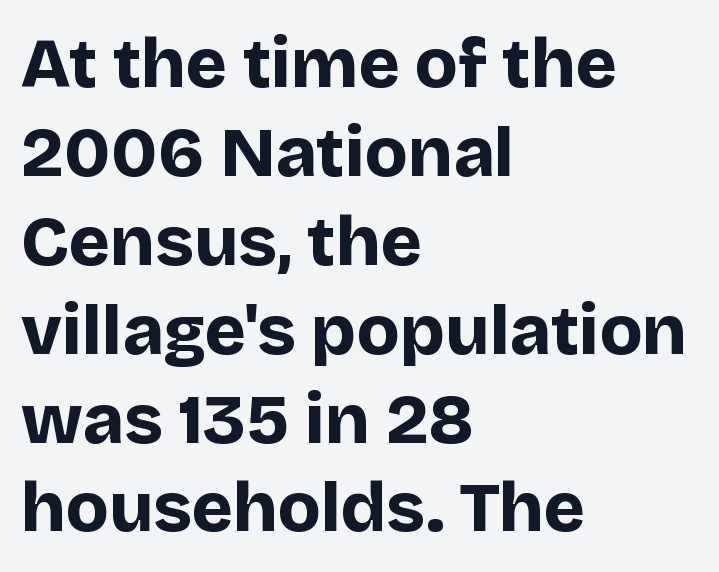
{"serif": "no", "italic": "no", "bold": "yes", "weight": "bold", "width": "normal", "stroke_contrast": "low", "x_height": "large", "monospaced": "no", "underline": "no", "align": "left", "line_spacing": "normal", "line_spacing_ratio": 1.27, "letter_spacing": "normal", "letter_spacing_em": 0.0, "glyph_px": 70}
